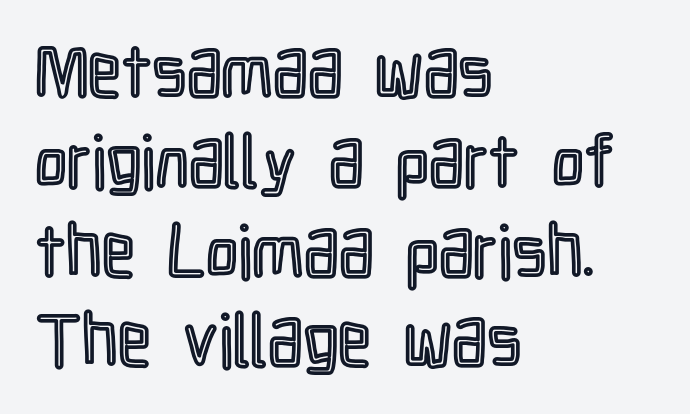
Q: Is the text italic (slanted)? A: No, it is upright.
Q: Is the text underlined? A: No.
Q: How is the paragraph aligned? A: Left-aligned.
Q: Is the spacing between letters normal or unusually wide? A: Normal.
Q: Width (condensed, normal, or wide)? A: Condensed.
Q: x-height? A: Medium.
Q: Monospaced? A: No.
